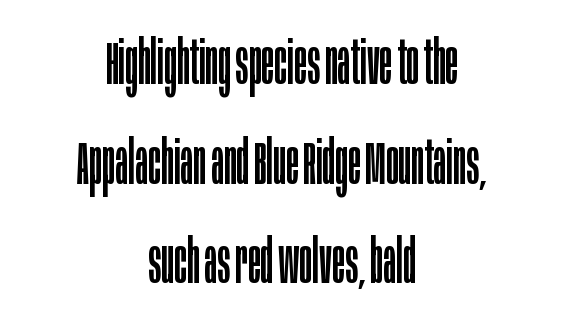
Q: Is the text bold? A: No.
Q: Is the text italic (slanted)? A: No, it is upright.
Q: Is the typeface a serif or a sans-serif typeface? A: Sans-serif.
Q: Is the text underlined? A: No.
Q: How is the paragraph aligned? A: Centered.
Q: Is the spacing between letters normal or unusually wide? A: Normal.
Q: Is the spacing between lines tight, normal or loose? A: Normal.
Q: Width (condensed, normal, or wide)? A: Condensed.
Q: Stroke contrast? A: Low.
Q: x-height? A: Large.
Q: Monospaced? A: No.
